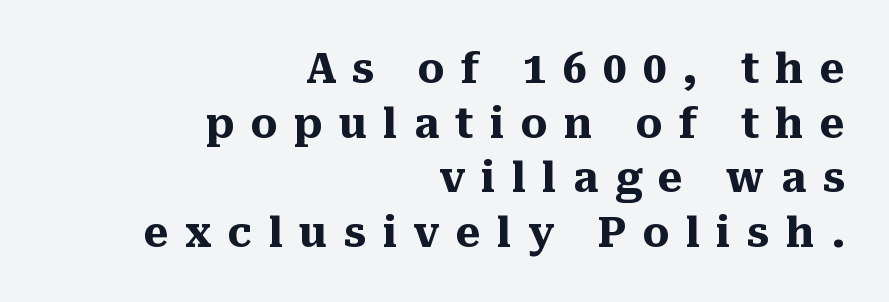
Vertical spacing — default. The paragraph has a hard right edge and a soft left edge. The typography opts for an upright posture over an oblique one. Any mark beneath the type? The region is blank.
